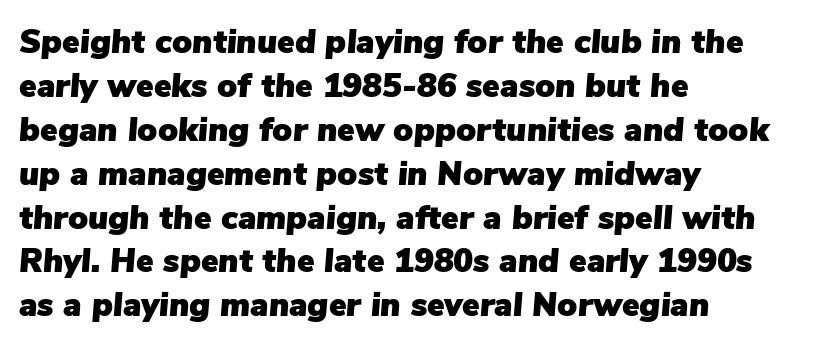
The line texture is even and compact thanks to regular tracking. Each letter keeps its own natural width here, so spacing adapts to shape. This sample keeps an unexceptional amount of space between lines. Short and long lines alike share a common starting point at left. Each row of text sits above clean, open space. When letters slant like this, we call the style italic.
